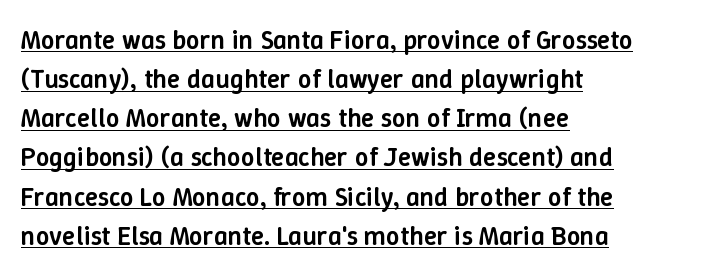
Between one letter and the next there's only the usual sliver of space. Does the lettering tilt? It doesn't — this is upright. A semibold gives these letters moderate extra thickness, short of bold. You can see a thin bar hugging the bottom of the glyphs. Does the leading feel generous? No, just average. The rag falls on the right side of this text block.
